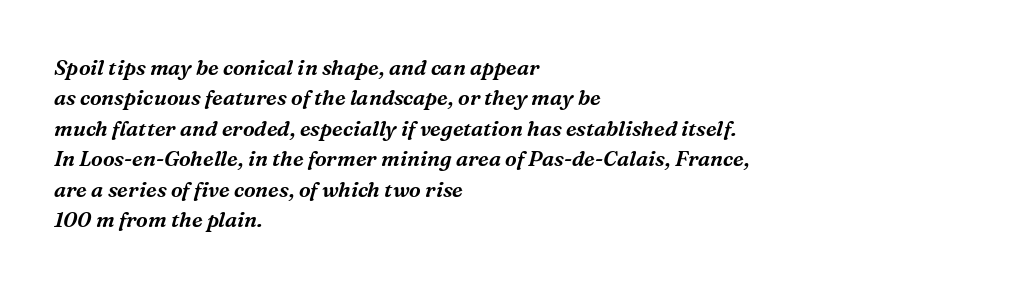
Every row of glyphs begins at an identical x-position on the left. Type without underlining. This rendering leaves character spacing at its baseline value. Is the type slanted? Yes — the strokes lean at a clear angle. Line spacing here is normal.
